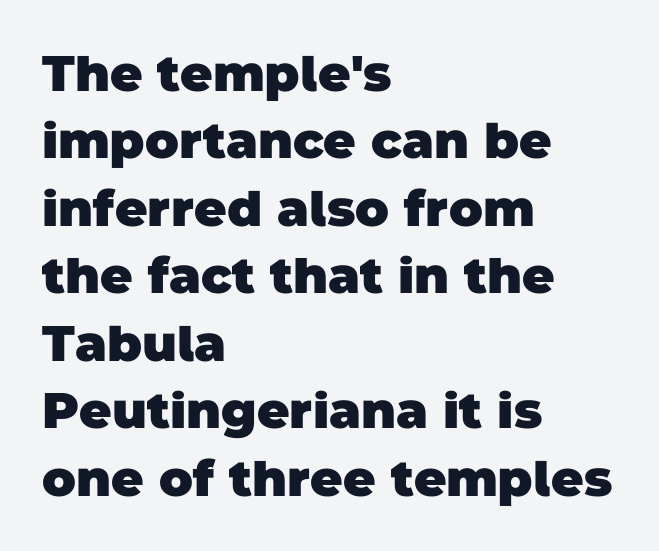
{"serif": "no", "bold": "yes", "weight": "heavy", "width": "normal", "stroke_contrast": "low", "x_height": "large", "monospaced": "no", "underline": "no", "align": "left", "line_spacing": "normal", "line_spacing_ratio": 1.35, "letter_spacing": "normal", "letter_spacing_em": 0.0, "glyph_px": 50}
